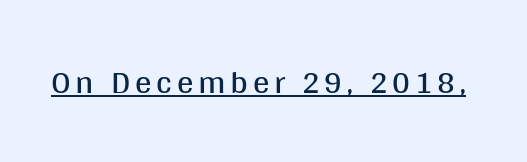
Q: Is the text bold? A: No.
Q: Is the text italic (slanted)? A: No, it is upright.
Q: Is the typeface a serif or a sans-serif typeface? A: Sans-serif.
Q: Is the text underlined? A: Yes.
Q: Width (condensed, normal, or wide)? A: Normal.
Q: Stroke contrast? A: Medium.
Q: x-height? A: Large.
Q: Monospaced? A: No.
